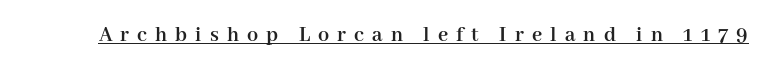
The image shows 22 px bold type, upright; set unusually wide letter spacing (+0.37 em), underlined.
